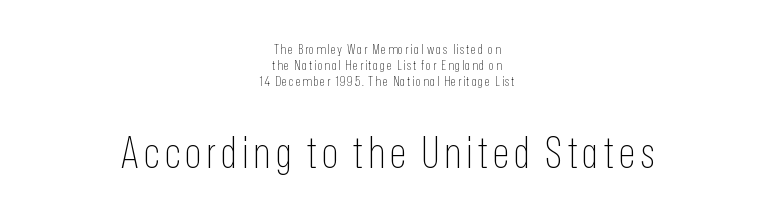
The image shows 43 px thin, condensed sans-serif type, upright; set centered, line spacing 1.16x, not underlined; the second (bottom) block is 3.07x larger; low stroke contrast and a medium x-height.
